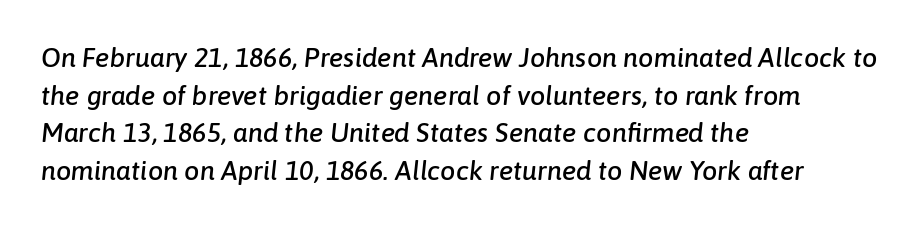
{"italic": "yes", "lean": "right", "slant_degrees": 6, "underline": "no", "align": "left", "line_spacing": "normal", "line_spacing_ratio": 1.39, "letter_spacing": "normal", "letter_spacing_em": 0.0, "glyph_px": 27}
